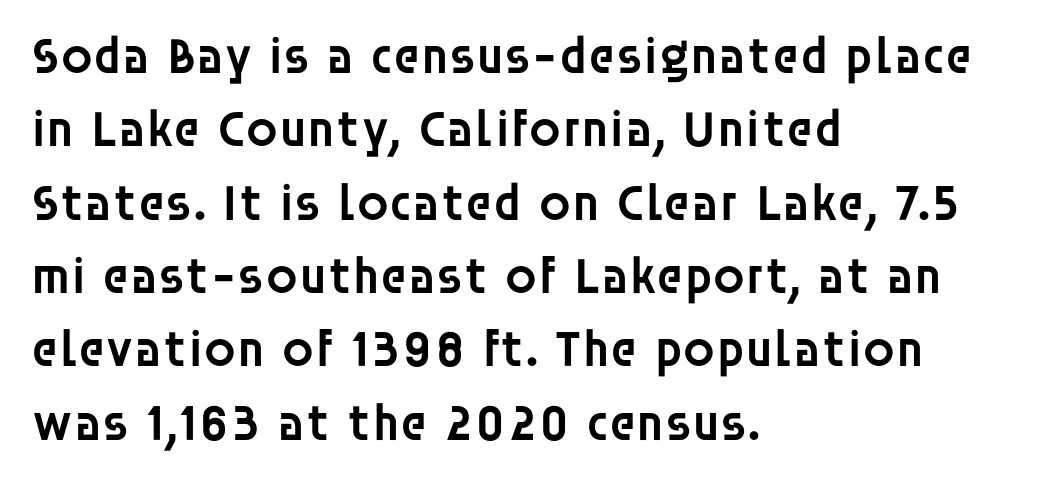
Does the weight exceed regular? Yes, but only to semibold. Posture: vertical. Nothing unusual about the tracking: characters are spaced as the font intends. Whoever set this chose a conventional vertical rhythm.
